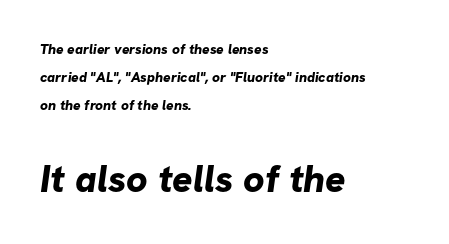
Q: Is the text bold? A: Yes.
Q: Is the typeface a serif or a sans-serif typeface? A: Sans-serif.
Q: Is the text underlined? A: No.
Q: How is the paragraph aligned? A: Left-aligned.
Q: Is the spacing between letters normal or unusually wide? A: Normal.
Q: Is the spacing between lines tight, normal or loose? A: Loose.
Q: Which block of text is set in a larger size, the first (top) or the second (bottom)? A: The second (bottom) one.
Q: Width (condensed, normal, or wide)? A: Normal.
Q: Stroke contrast? A: Low.
Q: x-height? A: Medium.
Q: Monospaced? A: No.
